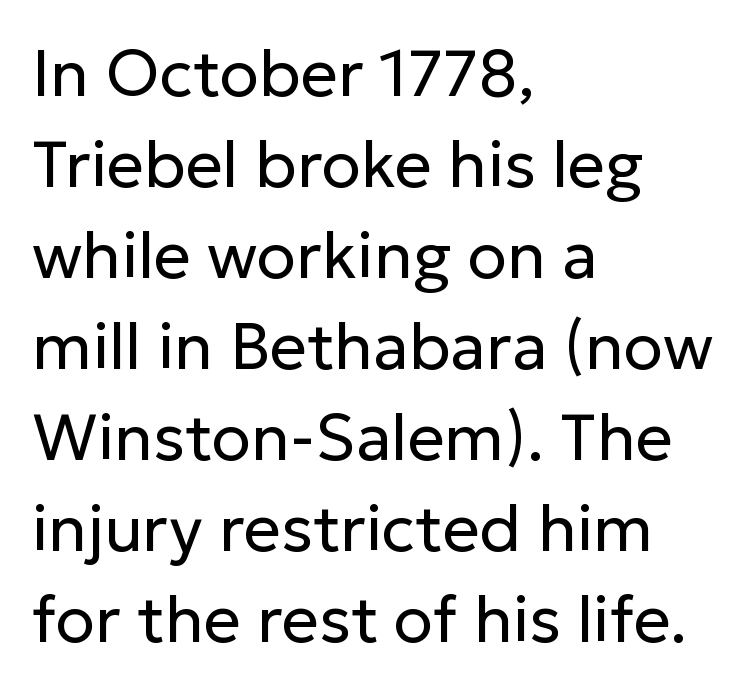
Q: Is the text bold? A: No.
Q: Is the text italic (slanted)? A: No, it is upright.
Q: Is the typeface a serif or a sans-serif typeface? A: Sans-serif.
Q: Is the text underlined? A: No.
Q: How is the paragraph aligned? A: Left-aligned.
Q: Is the spacing between letters normal or unusually wide? A: Normal.
Q: Is the spacing between lines tight, normal or loose? A: Normal.
Q: Width (condensed, normal, or wide)? A: Normal.
Q: Stroke contrast? A: Low.
Q: x-height? A: Medium.
Q: Monospaced? A: No.
